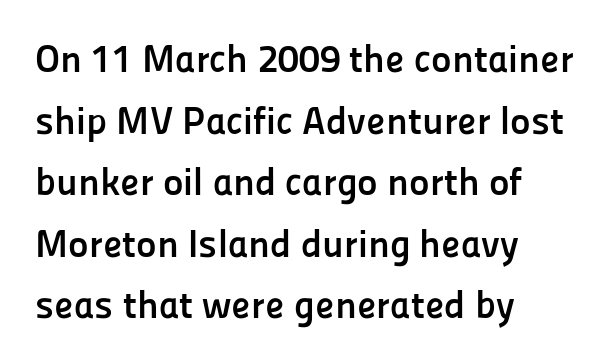
Q: Is the text bold? A: Yes.
Q: Is the text italic (slanted)? A: No, it is upright.
Q: Is the typeface a serif or a sans-serif typeface? A: Sans-serif.
Q: Is the text underlined? A: No.
Q: How is the paragraph aligned? A: Left-aligned.
Q: Is the spacing between letters normal or unusually wide? A: Normal.
Q: Is the spacing between lines tight, normal or loose? A: Normal.
Q: Width (condensed, normal, or wide)? A: Normal.
Q: Stroke contrast? A: Low.
Q: x-height? A: Medium.
Q: Monospaced? A: No.
